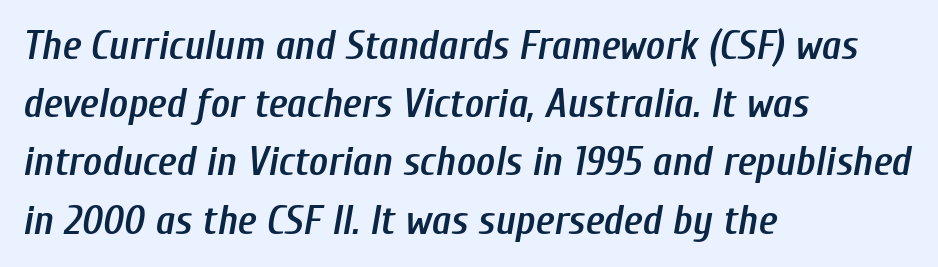
{"italic": "yes", "lean": "right", "slant_degrees": 10, "bold": "semi", "weight": "semibold", "width": "condensed", "stroke_contrast": "low", "x_height": "medium", "monospaced": "no", "underline": "no", "align": "left", "line_spacing": "normal", "line_spacing_ratio": 1.42, "letter_spacing": "normal", "letter_spacing_em": 0.0, "glyph_px": 41}
